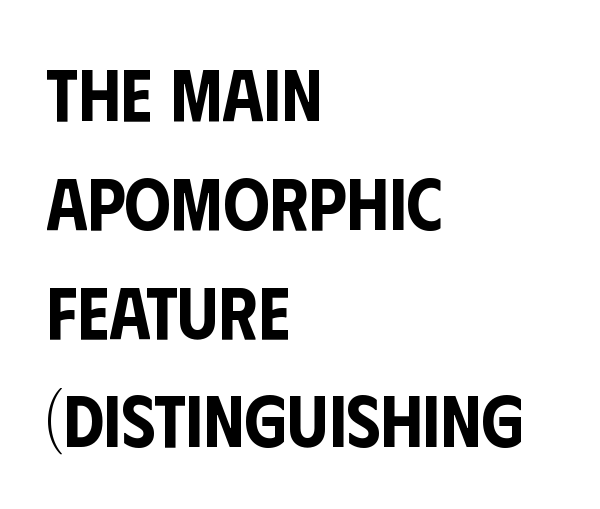
No feet cap the strokes, marking this as sans-serif type. The text block is weighted toward the left margin, trailing off unevenly rightward. The letters stand straight up with perfectly vertical stems. You could call the tracking neutral — neither tight nor loose. The letters advance in unequal steps, a hallmark of proportional type. A bare baseline throughout the passage.
